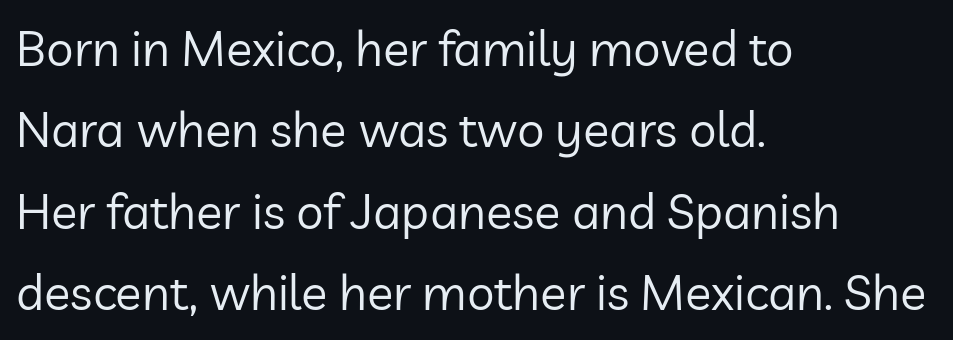
The image shows 49 px regular-weight sans-serif type, upright; set left-aligned, normal line spacing (1.66x), normal letter spacing, not underlined; low stroke contrast and a medium x-height.
